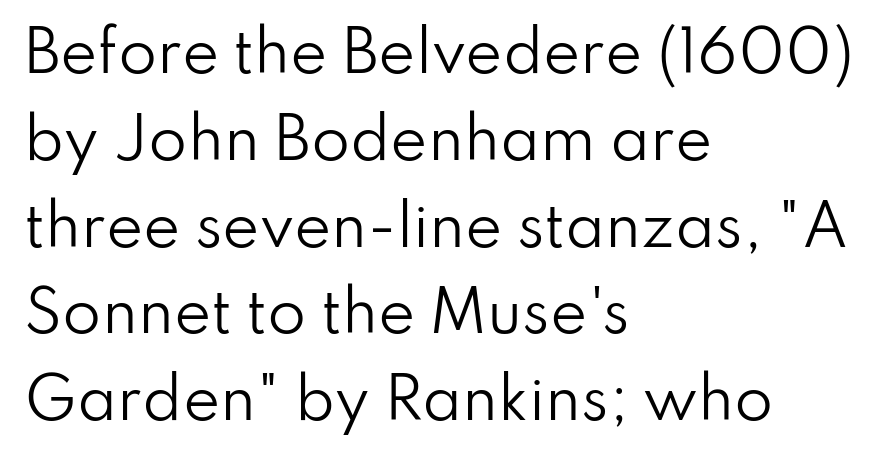
{"serif": "no", "italic": "no", "bold": "no", "weight": "regular", "width": "normal", "stroke_contrast": "low", "x_height": "small", "monospaced": "no", "underline": "no", "align": "left", "line_spacing": "normal", "line_spacing_ratio": 1.55, "letter_spacing": "normal", "letter_spacing_em": 0.0, "glyph_px": 56}
